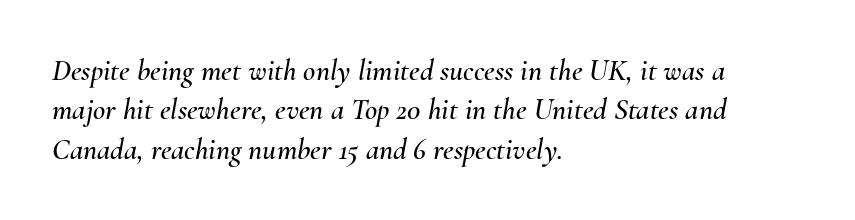
Visually the block forms a straight wall on the left and a jagged coastline on the right. Underline: absent. Whoever set this chose a conventional vertical rhythm. Slant detected: the letters are inclined. Honestly, the letter spacing is just normal — you wouldn't notice it.
